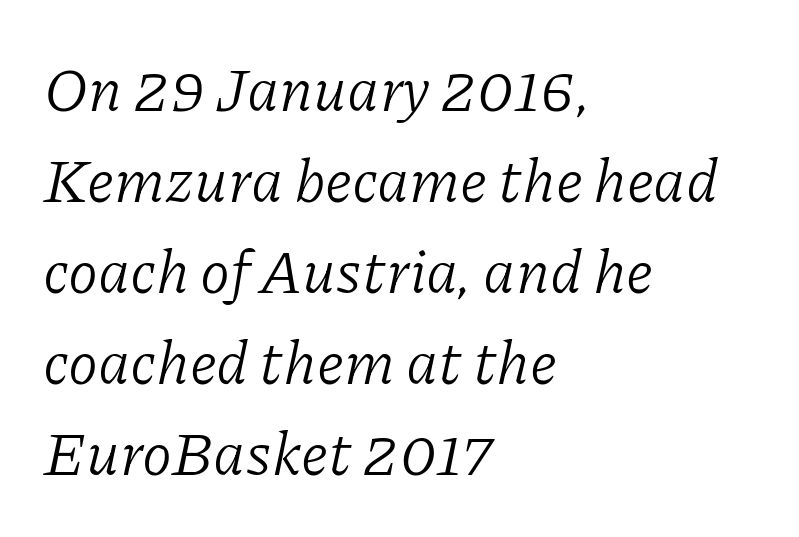
These lines were composed using italics. The rendering shows small feet on the letterforms — a serif design. The face used here is proportionally spaced, like ordinary book or web type. Unmarked baselines from the first word to the last. Caption: face not bold, strokes unweighted. Each line starts at the same left margin while the right side varies.
